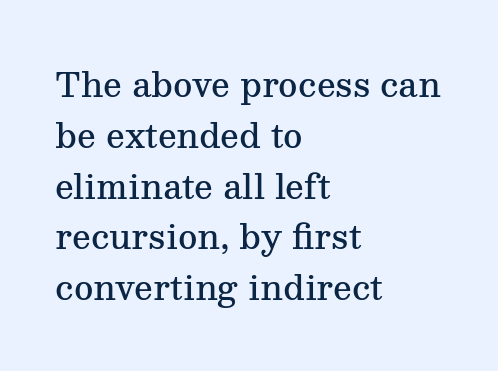
This rendering features lettering with no underline. Slightly chunky letters — semibold, I'd say, not full bold. Leftover space on each line is placed entirely after the last word. Proportional: the letters do not fall into vertical columns.
